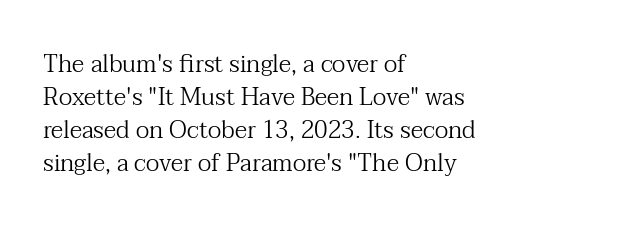
These lines stack with their left ends in a neat column. Letters rest on an invisible, unmarked baseline. The lines sit at an ordinary, default distance from one another. The type sits square on the baseline with zero lean. No letter is thick-stroked: the sample isn't bold. Default kerning and tracking; the words read as compact shapes.
